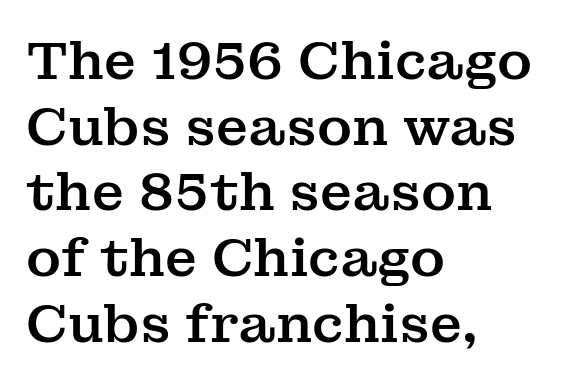
Q: Is the text italic (slanted)? A: No, it is upright.
Q: Is the typeface a serif or a sans-serif typeface? A: Serif.
Q: Is the text underlined? A: No.
Q: How is the paragraph aligned? A: Left-aligned.
Q: Is the spacing between letters normal or unusually wide? A: Normal.
Q: Width (condensed, normal, or wide)? A: Normal.
Q: Stroke contrast? A: Medium.
Q: x-height? A: Medium.
Q: Monospaced? A: No.
